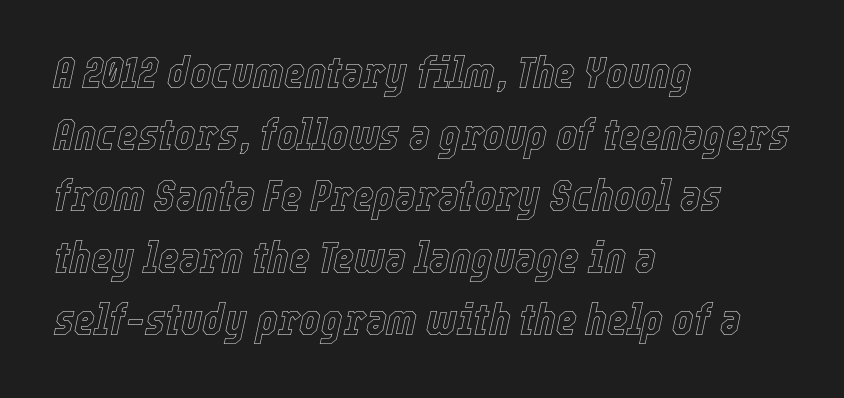
{"italic": "yes", "lean": "right", "slant_degrees": 12, "width": "condensed", "x_height": "medium", "monospaced": "no", "underline": "no", "align": "left", "line_spacing": "normal", "line_spacing_ratio": 1.37, "letter_spacing": "normal", "letter_spacing_em": 0.0, "glyph_px": 45}
